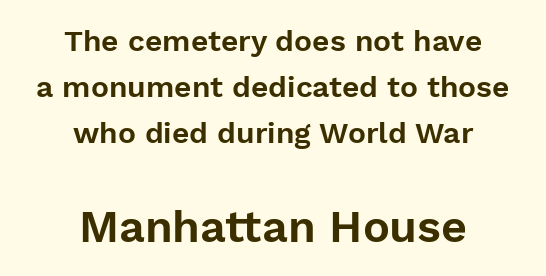
Q: Is the text italic (slanted)? A: No, it is upright.
Q: Is the typeface a serif or a sans-serif typeface? A: Sans-serif.
Q: Is the text underlined? A: No.
Q: How is the paragraph aligned? A: Centered.
Q: Is the spacing between letters normal or unusually wide? A: Normal.
Q: Is the spacing between lines tight, normal or loose? A: Normal.
Q: Which block of text is set in a larger size, the first (top) or the second (bottom)? A: The second (bottom) one.
Q: Width (condensed, normal, or wide)? A: Normal.
Q: Stroke contrast? A: Low.
Q: x-height? A: Medium.
Q: Monospaced? A: No.
